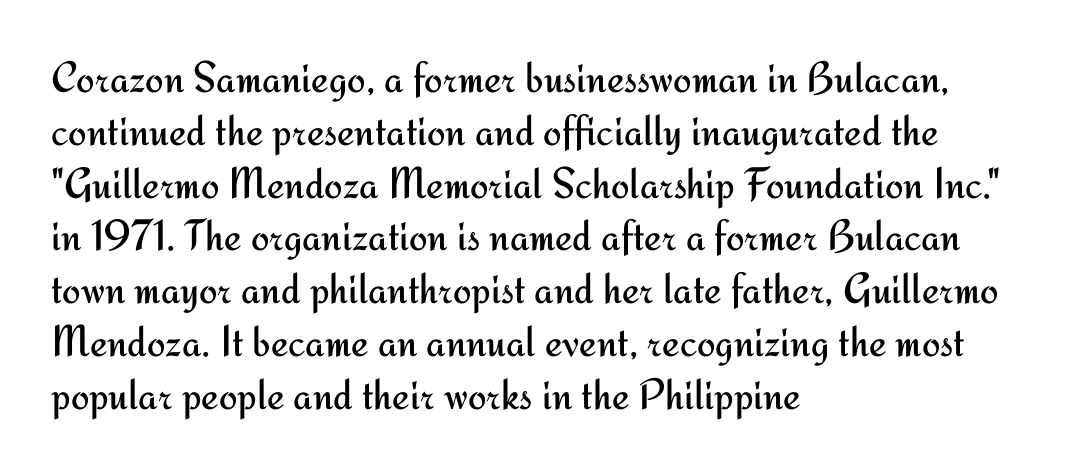
The image shows 44 px regular-weight sans-serif type, upright; set left-aligned, line spacing 1.2x, normal letter spacing, not underlined; medium stroke contrast and a small x-height.
